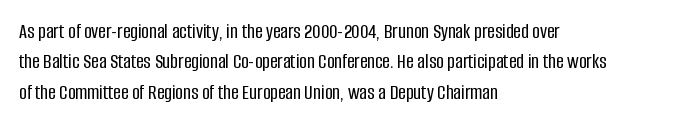
The image shows 21 px text type, upright; set left-aligned, normal line spacing (1.45x), normal letter spacing, not underlined.
